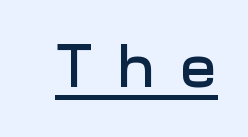
A sans-serif font was chosen for this passage. Upright lettering throughout. Is there an underline? Yes — a line sits under the letters. The rendering uses natural spacing where letterforms have individual widths.
